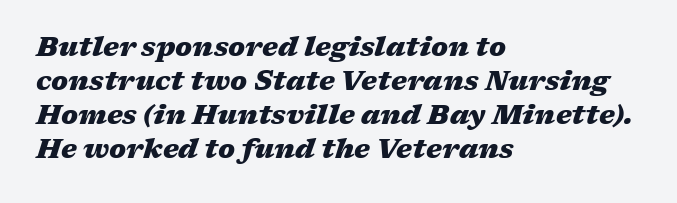
The image shows 27 px bold type, italic (leaning right); set left-aligned, normal line spacing (1.26x), normal letter spacing, not underlined.
